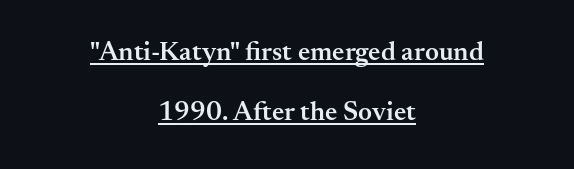
{"italic": "no", "bold": "semi", "underline": "yes", "align": "center", "line_spacing": "loose", "line_spacing_ratio": 2.23, "letter_spacing": "normal", "letter_spacing_em": 0.0, "glyph_px": 27}
